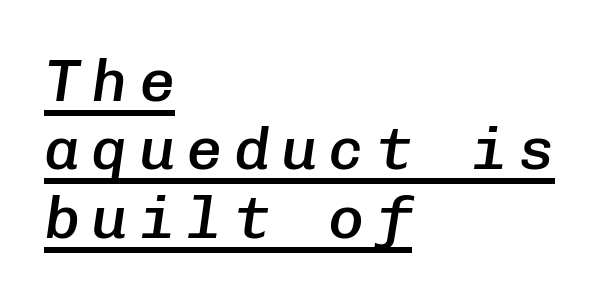
Q: Is the text bold? A: Semi-bold.
Q: Is the text italic (slanted)? A: Yes, it leans right by about 8 degrees.
Q: Is the text underlined? A: Yes.
Q: How is the paragraph aligned? A: Left-aligned.
Q: Is the spacing between lines tight, normal or loose? A: Tight.
Q: Width (condensed, normal, or wide)? A: Normal.
Q: Stroke contrast? A: Low.
Q: x-height? A: Medium.
Q: Monospaced? A: Yes.
